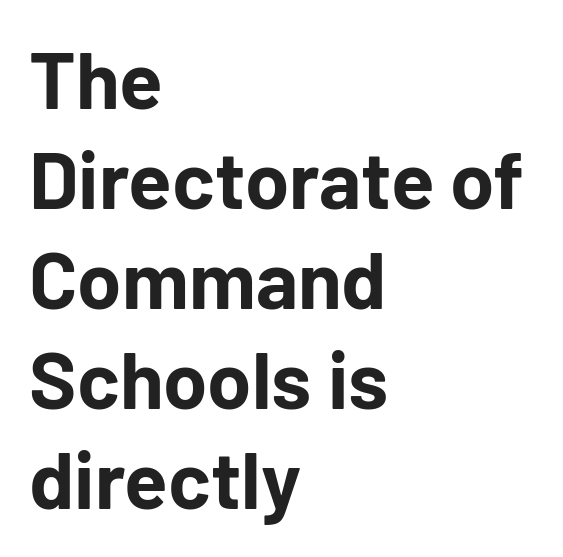
Q: Is the text bold? A: Yes.
Q: Is the text italic (slanted)? A: No, it is upright.
Q: Is the typeface a serif or a sans-serif typeface? A: Sans-serif.
Q: Is the text underlined? A: No.
Q: How is the paragraph aligned? A: Left-aligned.
Q: Is the spacing between letters normal or unusually wide? A: Normal.
Q: Is the spacing between lines tight, normal or loose? A: Normal.
Q: Width (condensed, normal, or wide)? A: Normal.
Q: Stroke contrast? A: Low.
Q: x-height? A: Medium.
Q: Monospaced? A: No.
